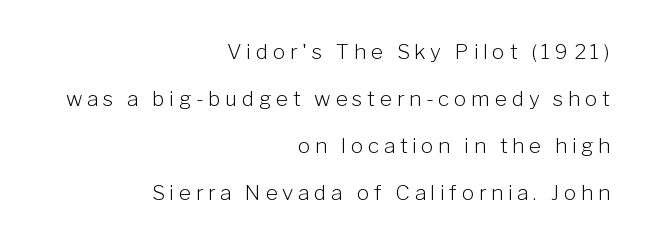
The image shows 21 px text type, upright; set right-aligned, loose line spacing (2.24x), unusually wide letter spacing (+0.22 em), not underlined.
